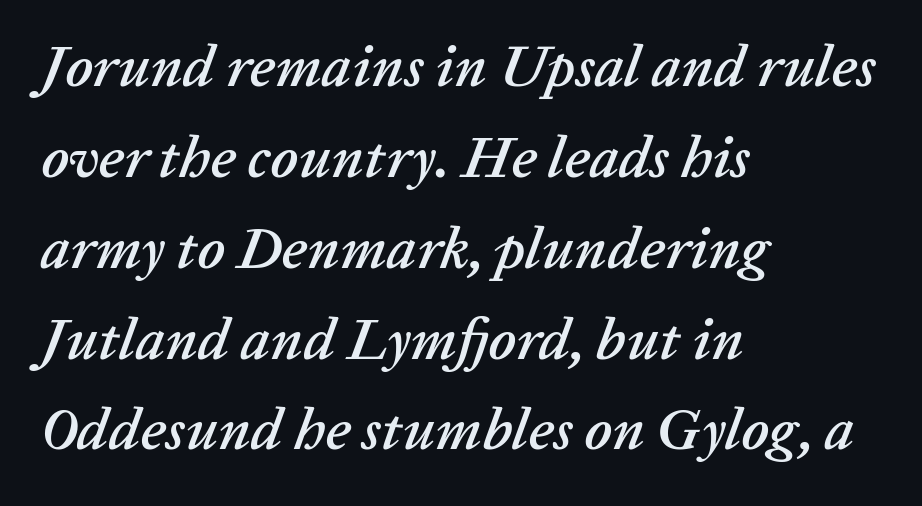
The image shows 59 px text type, italic (leaning right); set left-aligned, normal line spacing (1.54x), normal letter spacing, not underlined; low stroke contrast and a medium x-height.
